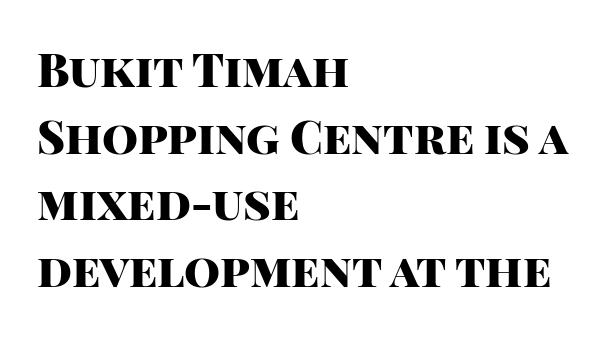
The image shows 46 px heavy sans-serif type, upright; set left-aligned, normal line spacing (1.45x), normal letter spacing, not underlined; high stroke contrast and a large x-height.
